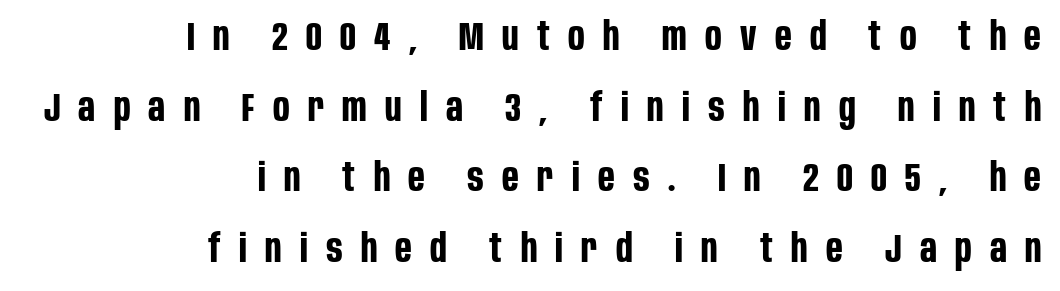
The image shows 39 px bold, condensed sans-serif type, upright; set right-aligned, line spacing 1.81x, unusually wide letter spacing (+0.47 em), not underlined; low stroke contrast and a large x-height.
